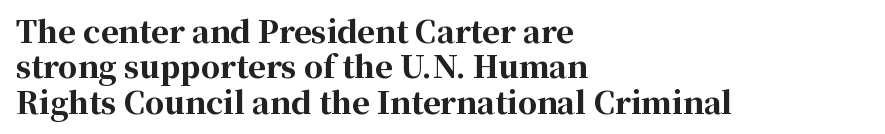
Q: Is the text bold? A: Yes.
Q: Is the text italic (slanted)? A: No, it is upright.
Q: Is the typeface a serif or a sans-serif typeface? A: Serif.
Q: Is the text underlined? A: No.
Q: How is the paragraph aligned? A: Left-aligned.
Q: Is the spacing between letters normal or unusually wide? A: Normal.
Q: Width (condensed, normal, or wide)? A: Normal.
Q: Stroke contrast? A: High.
Q: x-height? A: Medium.
Q: Monospaced? A: No.
